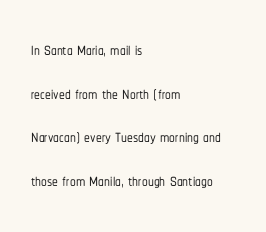
Q: Is the text italic (slanted)? A: No, it is upright.
Q: Is the text underlined? A: No.
Q: How is the paragraph aligned? A: Left-aligned.
Q: Is the spacing between letters normal or unusually wide? A: Normal.
Q: Is the spacing between lines tight, normal or loose? A: Loose.
